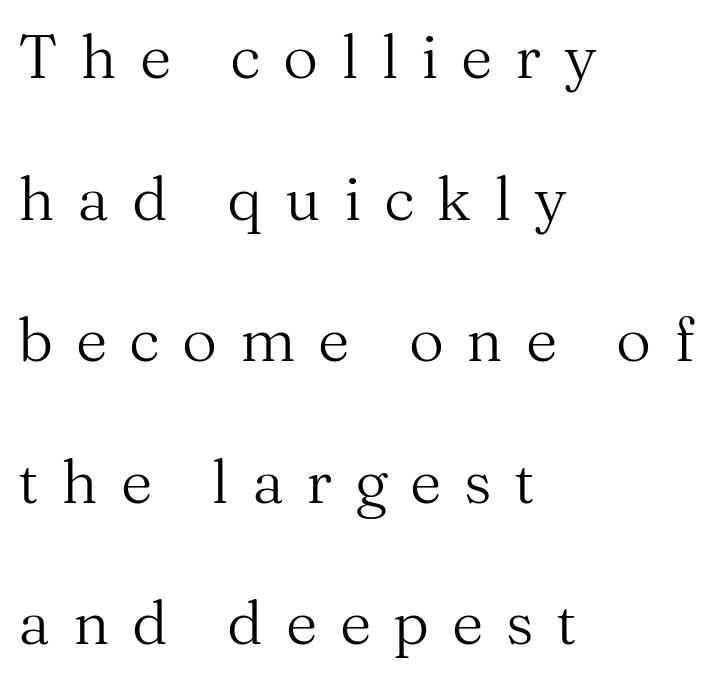
{"serif": "yes", "italic": "no", "bold": "no", "weight": "regular", "width": "normal", "stroke_contrast": "medium", "x_height": "medium", "monospaced": "no", "underline": "no", "align": "left", "line_spacing": "loose", "line_spacing_ratio": 2.32, "letter_spacing": "wide", "letter_spacing_em": 0.37, "glyph_px": 61}
